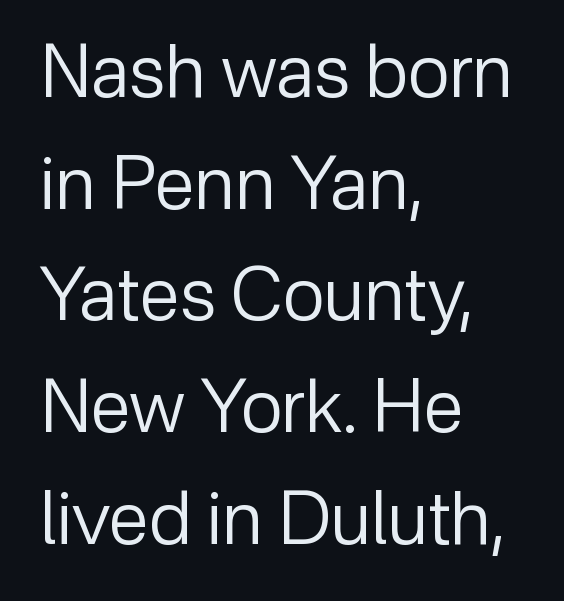
Q: Is the text bold? A: No.
Q: Is the text italic (slanted)? A: No, it is upright.
Q: Is the typeface a serif or a sans-serif typeface? A: Sans-serif.
Q: Is the text underlined? A: No.
Q: How is the paragraph aligned? A: Left-aligned.
Q: Is the spacing between letters normal or unusually wide? A: Normal.
Q: Is the spacing between lines tight, normal or loose? A: Normal.
Q: Width (condensed, normal, or wide)? A: Normal.
Q: Stroke contrast? A: Low.
Q: x-height? A: Medium.
Q: Monospaced? A: No.
